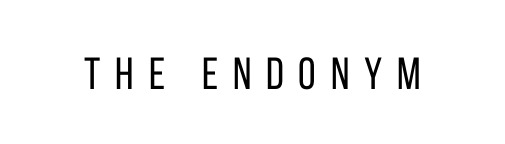
The image shows 45 px regular-weight, condensed sans-serif type, upright; set unusually wide letter spacing (+0.33 em), not underlined; low stroke contrast and a large x-height.
